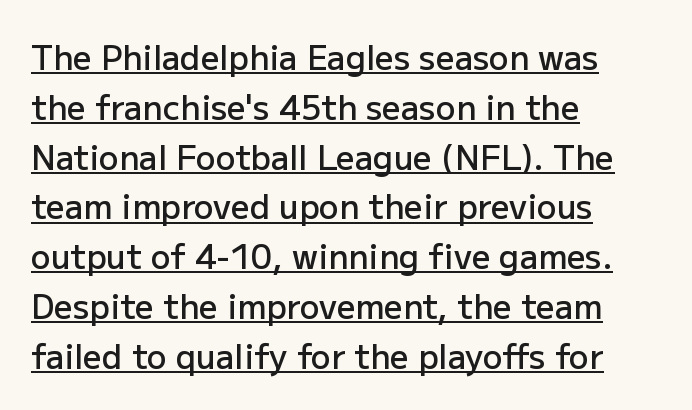
Q: Is the text bold? A: Semi-bold.
Q: Is the text italic (slanted)? A: No, it is upright.
Q: Is the typeface a serif or a sans-serif typeface? A: Sans-serif.
Q: Is the text underlined? A: Yes.
Q: How is the paragraph aligned? A: Left-aligned.
Q: Is the spacing between letters normal or unusually wide? A: Normal.
Q: Is the spacing between lines tight, normal or loose? A: Normal.
Q: Width (condensed, normal, or wide)? A: Normal.
Q: Stroke contrast? A: Low.
Q: x-height? A: Medium.
Q: Monospaced? A: No.
